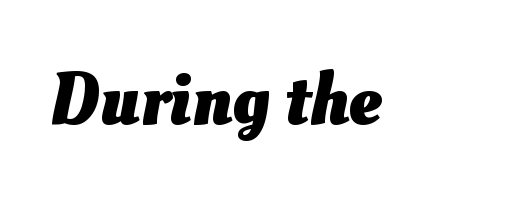
Q: Is the text bold? A: Yes.
Q: Is the text underlined? A: No.
Q: Is the spacing between letters normal or unusually wide? A: Normal.
Q: Width (condensed, normal, or wide)? A: Normal.
Q: Stroke contrast? A: Medium.
Q: x-height? A: Small.
Q: Monospaced? A: No.
